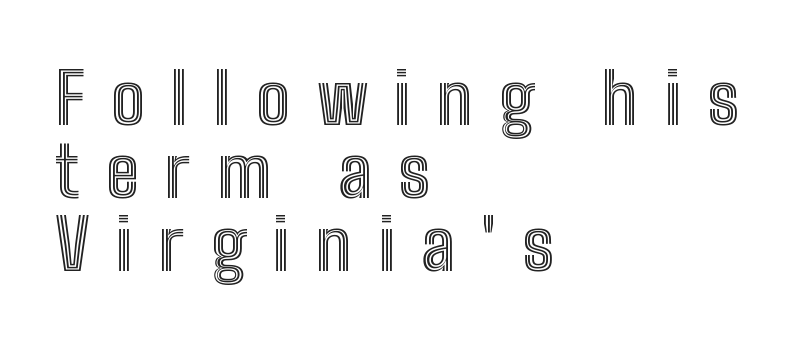
Q: Is the text italic (slanted)? A: No, it is upright.
Q: Is the text underlined? A: No.
Q: How is the paragraph aligned? A: Left-aligned.
Q: Is the spacing between letters normal or unusually wide? A: Unusually wide.
Q: Is the spacing between lines tight, normal or loose? A: Tight.
Q: Width (condensed, normal, or wide)? A: Condensed.
Q: x-height? A: Medium.
Q: Monospaced? A: No.
